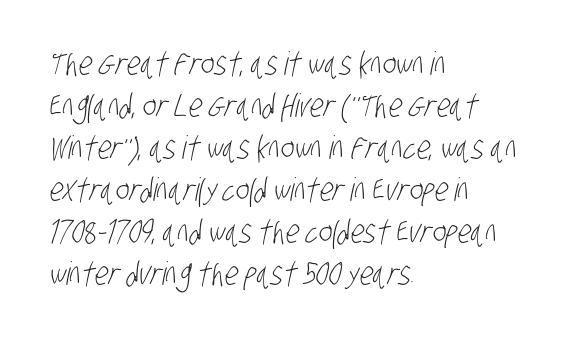
Each word holds together tightly as a unit, with standard inter-letter gaps. The rendering shows plain stroke endings on the letterforms — a sans-serif design. Plain, unruled lines of type. The rag falls on the right side of this text block.
